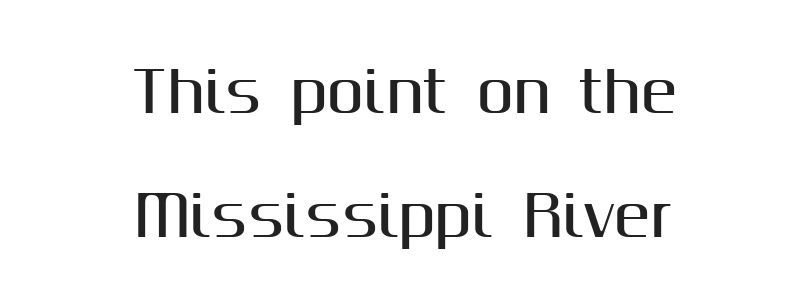
{"serif": "no", "italic": "no", "width": "normal", "stroke_contrast": "medium", "x_height": "medium", "monospaced": "no", "underline": "no", "align": "center", "line_spacing": "loose", "line_spacing_ratio": 2.25, "letter_spacing": "normal", "letter_spacing_em": 0.0, "glyph_px": 55}
